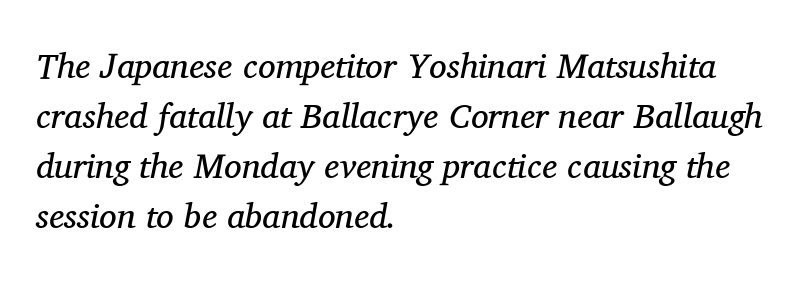
Q: Is the text bold? A: No.
Q: Is the text italic (slanted)? A: Yes, it leans right by about 11 degrees.
Q: Is the typeface a serif or a sans-serif typeface? A: Serif.
Q: Is the text underlined? A: No.
Q: How is the paragraph aligned? A: Left-aligned.
Q: Is the spacing between letters normal or unusually wide? A: Normal.
Q: Is the spacing between lines tight, normal or loose? A: Normal.
Q: Width (condensed, normal, or wide)? A: Normal.
Q: Stroke contrast? A: Medium.
Q: x-height? A: Medium.
Q: Monospaced? A: No.
